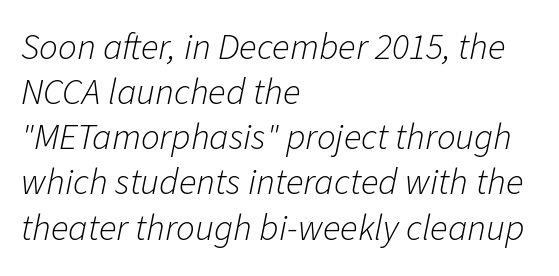
Descenders are the only things crossing below the line. Heaviness? Minimal to ordinary, like unemphasized prose. Caption: standard tracking, unaltered. The paragraph has a hard left edge and a soft right edge.
